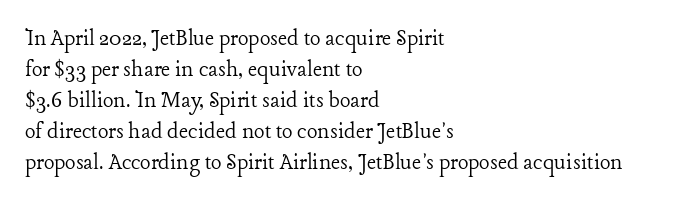
Q: Is the text bold? A: No.
Q: Is the text italic (slanted)? A: No, it is upright.
Q: Is the text underlined? A: No.
Q: How is the paragraph aligned? A: Left-aligned.
Q: Is the spacing between letters normal or unusually wide? A: Normal.
